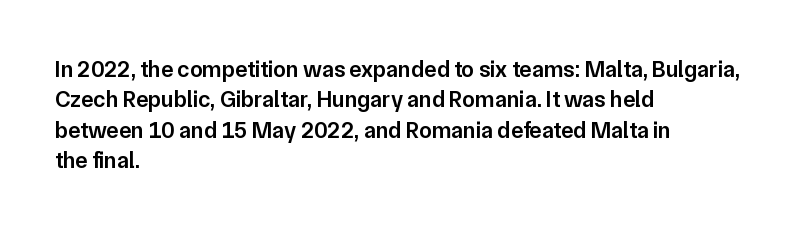
{"italic": "no", "bold": "semi", "underline": "no", "align": "left", "line_spacing": "normal", "line_spacing_ratio": 1.32, "letter_spacing": "normal", "letter_spacing_em": 0.0, "glyph_px": 23}
